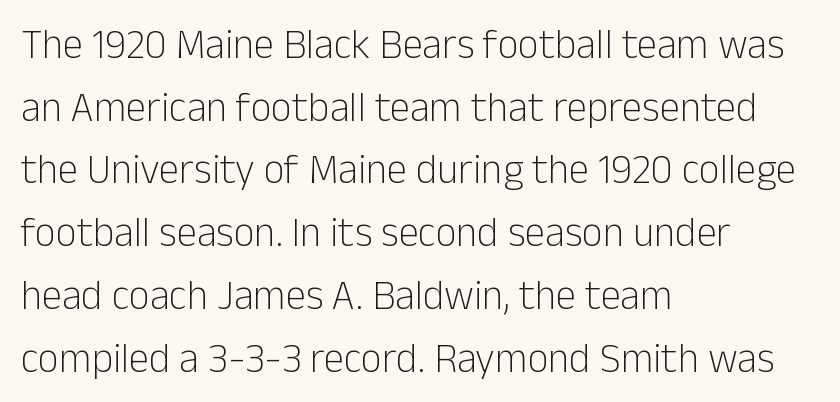
{"serif": "no", "italic": "no", "bold": "no", "weight": "light", "width": "normal", "stroke_contrast": "low", "x_height": "medium", "monospaced": "no", "underline": "no", "align": "left", "line_spacing": "normal", "line_spacing_ratio": 1.53, "letter_spacing": "normal", "letter_spacing_em": 0.0, "glyph_px": 41}
